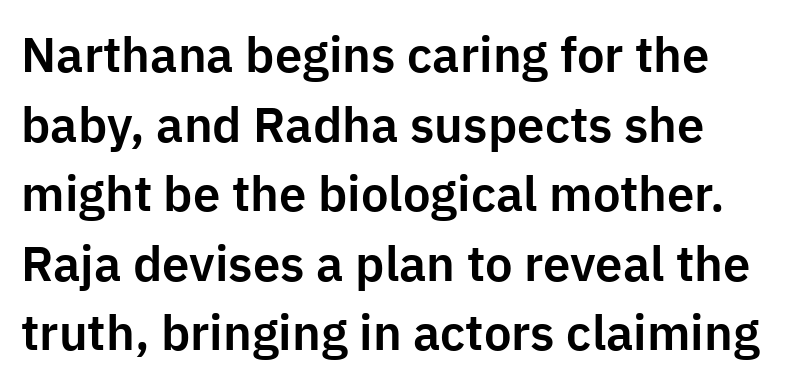
{"serif": "no", "italic": "no", "width": "normal", "stroke_contrast": "low", "x_height": "medium", "monospaced": "no", "underline": "no", "align": "left", "line_spacing": "normal", "line_spacing_ratio": 1.42, "letter_spacing": "normal", "letter_spacing_em": 0.0, "glyph_px": 49}
